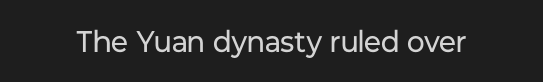
The image shows 30 px regular-weight sans-serif type, upright; set normal letter spacing, not underlined; low stroke contrast and a medium x-height.
